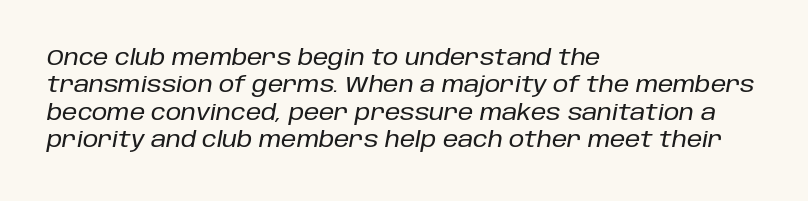
{"italic": "yes", "lean": "right", "slant_degrees": 10, "underline": "no", "align": "left", "line_spacing": "normal", "line_spacing_ratio": 1.25, "letter_spacing": "normal", "letter_spacing_em": 0.0, "glyph_px": 22}
